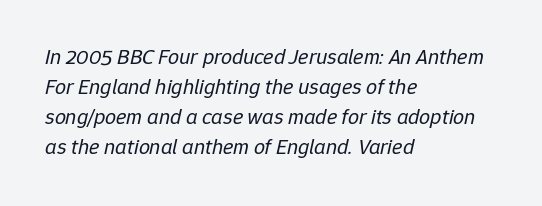
The image shows 22 px text type, italic (leaning right); set left-aligned, normal line spacing (1.37x), normal letter spacing, not underlined.
